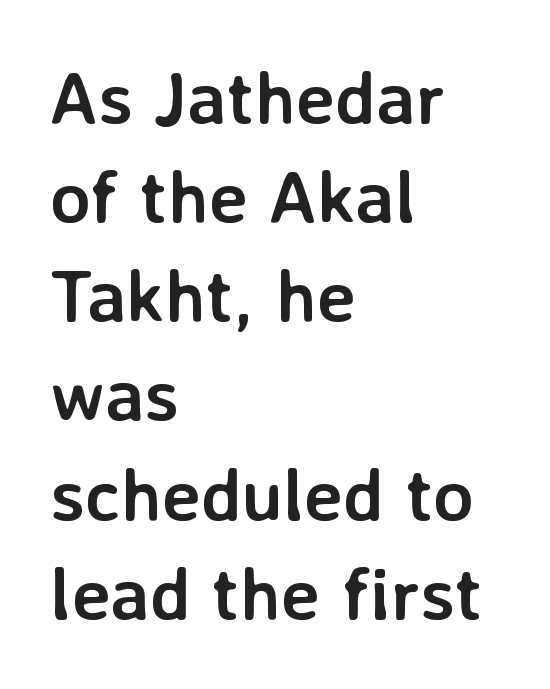
Q: Is the text bold? A: Yes.
Q: Is the text italic (slanted)? A: No, it is upright.
Q: Is the typeface a serif or a sans-serif typeface? A: Sans-serif.
Q: Is the text underlined? A: No.
Q: How is the paragraph aligned? A: Left-aligned.
Q: Is the spacing between letters normal or unusually wide? A: Normal.
Q: Is the spacing between lines tight, normal or loose? A: Normal.
Q: Width (condensed, normal, or wide)? A: Normal.
Q: Stroke contrast? A: Low.
Q: x-height? A: Medium.
Q: Monospaced? A: No.
